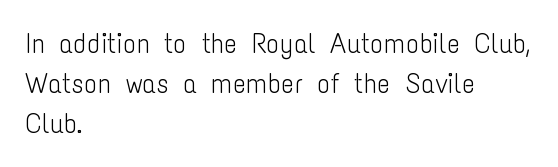
Q: Is the text bold? A: No.
Q: Is the text italic (slanted)? A: No, it is upright.
Q: Is the typeface a serif or a sans-serif typeface? A: Sans-serif.
Q: Is the text underlined? A: No.
Q: How is the paragraph aligned? A: Left-aligned.
Q: Is the spacing between letters normal or unusually wide? A: Normal.
Q: Is the spacing between lines tight, normal or loose? A: Normal.
Q: Width (condensed, normal, or wide)? A: Condensed.
Q: Stroke contrast? A: Low.
Q: x-height? A: Medium.
Q: Monospaced? A: No.
